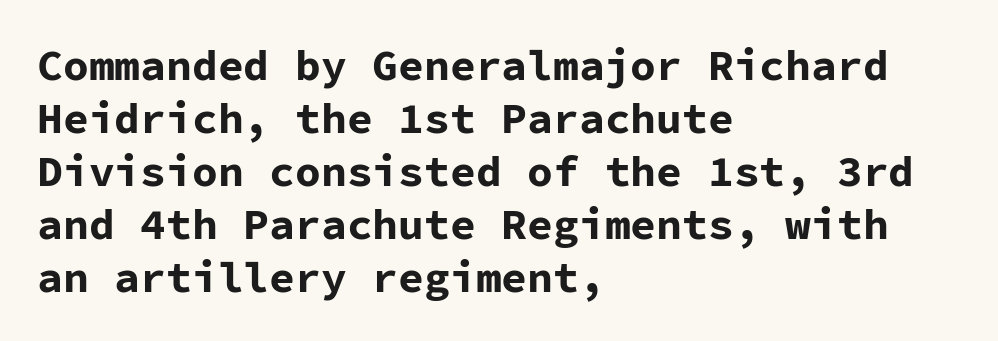
The image shows 43 px bold sans-serif type, upright, monospaced; set left-aligned, line spacing 1.23x, normal letter spacing, not underlined; low stroke contrast and a medium x-height.
